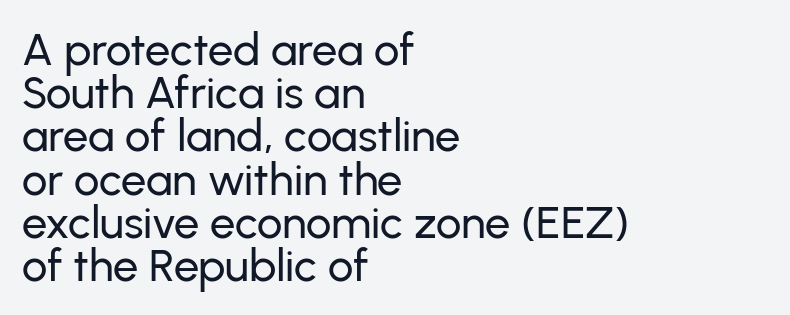
Nope, no serifs anywhere on these letters. Nobody touched the tracking dial on this one. Closely set lines give the paragraph a compact silhouette. Is there any slant? The stems are plumb. The letters advance in unequal steps, a hallmark of proportional type. Plain, unruled lines of type.
